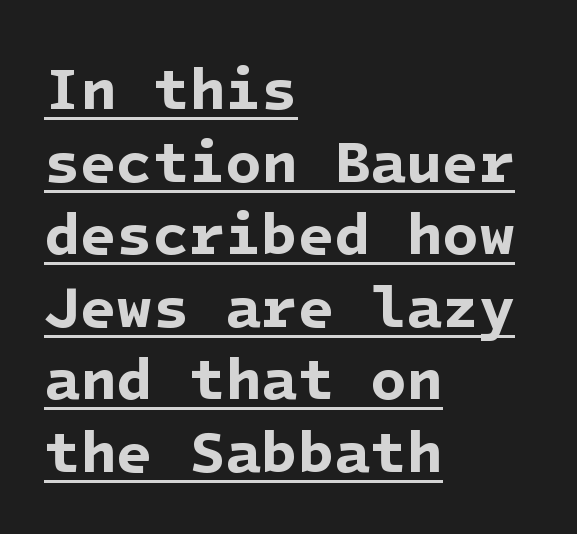
Q: Is the text bold? A: Yes.
Q: Is the typeface a serif or a sans-serif typeface? A: Sans-serif.
Q: Is the text underlined? A: Yes.
Q: How is the paragraph aligned? A: Left-aligned.
Q: Is the spacing between letters normal or unusually wide? A: Normal.
Q: Width (condensed, normal, or wide)? A: Normal.
Q: Stroke contrast? A: Low.
Q: x-height? A: Medium.
